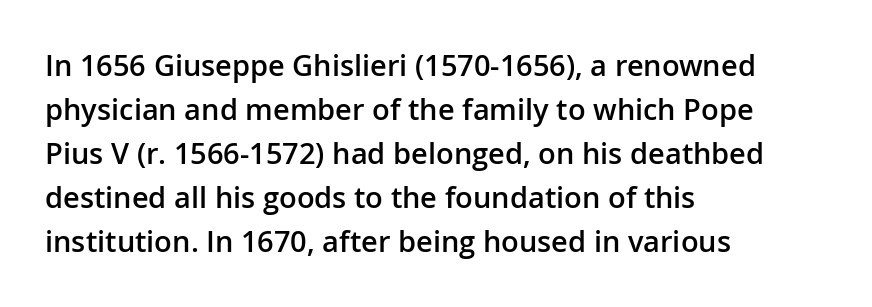
The line texture is even and compact thanks to regular tracking. Every row of glyphs begins at an identical x-position on the left. How heavy is the stroke? Medium-heavy — a semibold, shy of bold. Examine the stroke ends and you'll find no serifs. If you measured baseline to baseline, you'd find a middling distance.
